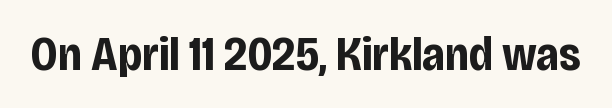
The image shows 48 px bold, condensed sans-serif type, upright; set normal letter spacing, not underlined; low stroke contrast and a large x-height.
